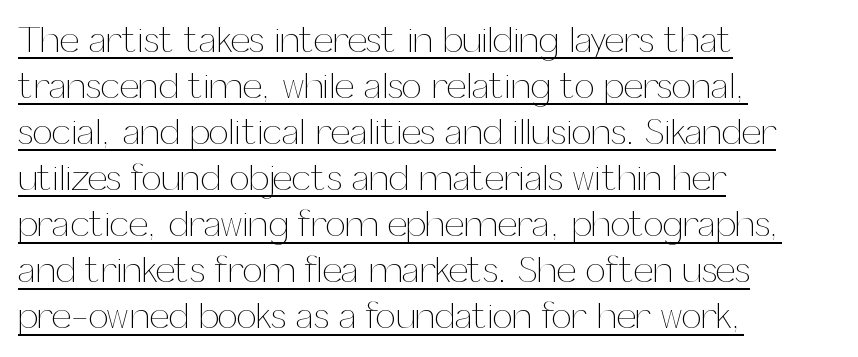
Think of a printed novel: that variable character pitch is what you see here. Does extra space separate the letters? No, they use regular spacing. The lettering is marked with a stroke running underneath it. Ordinary non-slanted type is in use. Is the type heavy? It reads as light-to-regular instead.
